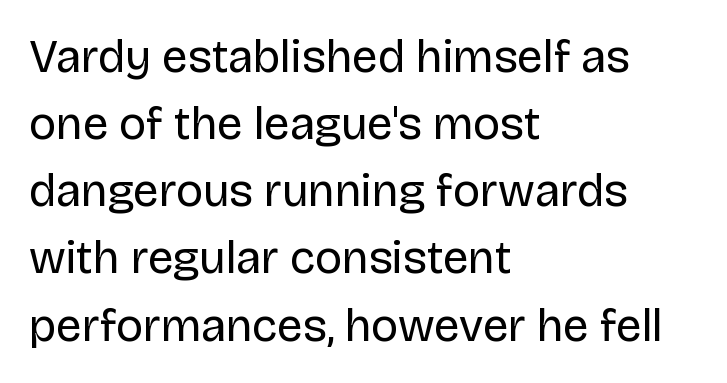
Serifs: no, the terminals of the letterforms are clean. You could not count columns in this text — the font is proportionally spaced. Vertical spacing — default. This reads as an unemphasized weight, regular at the heaviest.
